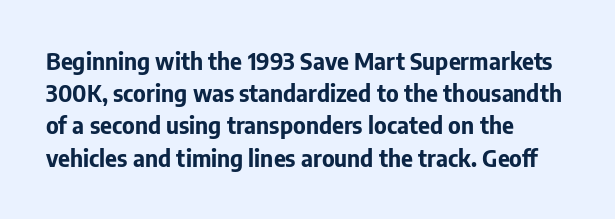
{"italic": "no", "bold": "yes", "underline": "no", "align": "left", "line_spacing": "normal", "line_spacing_ratio": 1.4, "letter_spacing": "normal", "letter_spacing_em": 0.0, "glyph_px": 23}
